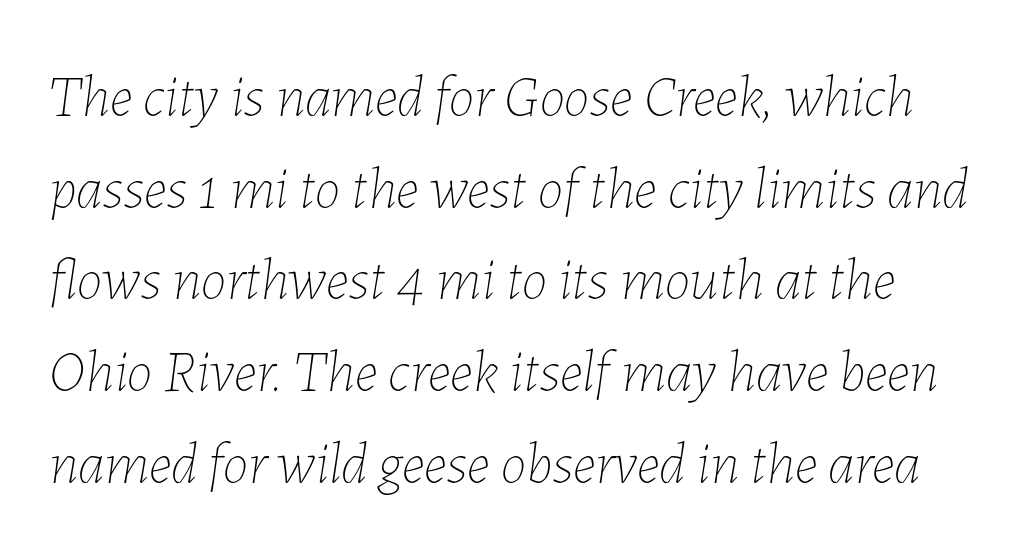
The image shows 58 px thin type, italic (leaning right); set normal line spacing (1.58x), normal letter spacing, not underlined; low stroke contrast and a medium x-height.
